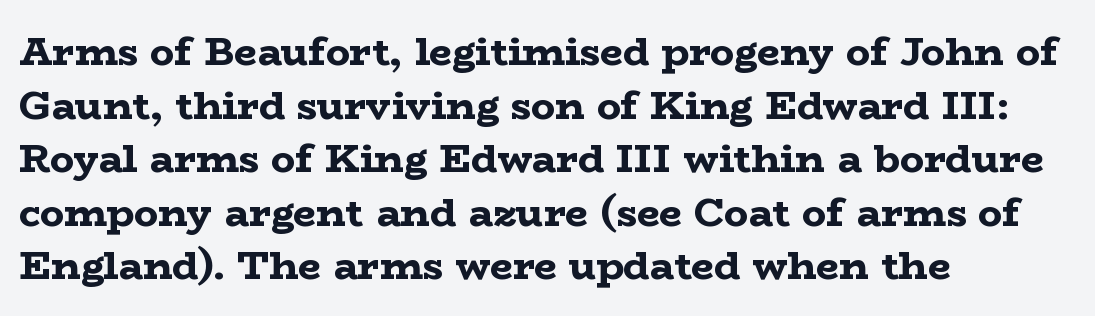
The image shows 40 px bold, wide serif type, upright; set left-aligned, normal line spacing (1.34x), normal letter spacing, not underlined; low stroke contrast and a medium x-height.
